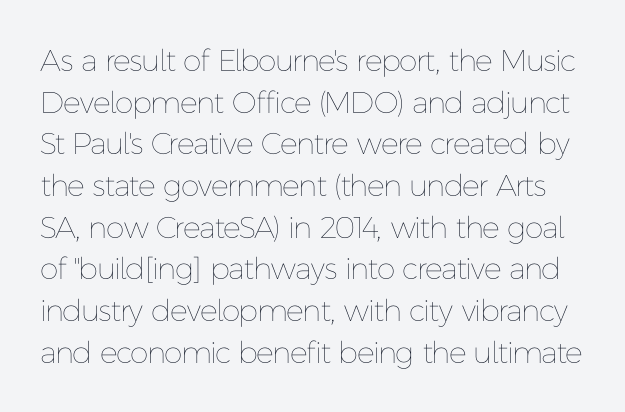
The image shows 30 px thin type, upright; set normal line spacing (1.39x), normal letter spacing, not underlined; low stroke contrast and a medium x-height.
